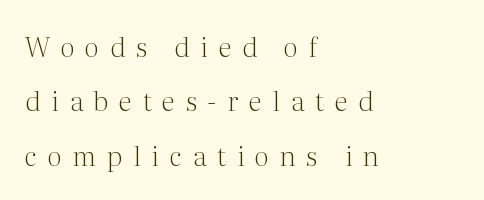
Q: Is the text bold? A: No.
Q: Is the text italic (slanted)? A: No, it is upright.
Q: Is the text underlined? A: No.
Q: How is the paragraph aligned? A: Left-aligned.
Q: Is the spacing between letters normal or unusually wide? A: Unusually wide.
Q: Is the spacing between lines tight, normal or loose? A: Loose.
